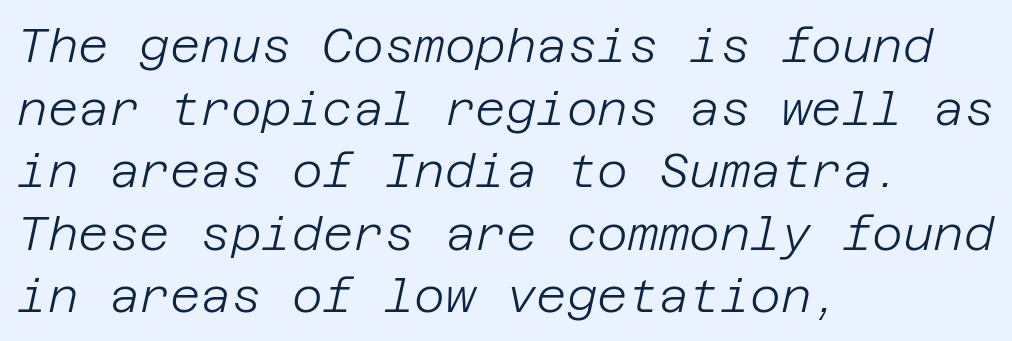
Students, note that the glyphs here touch the page at normal intervals. The font sits on the lighter half of the weight spectrum, regular included. Line starts are locked; line ends wander. An italicized treatment has been applied to the whole sample. A typesetter would call this leading conventional body-copy spacing.
